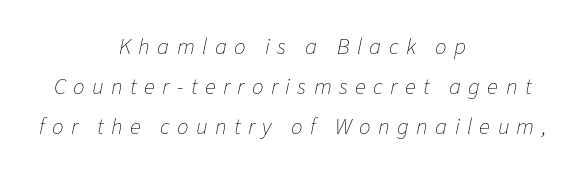
{"italic": "yes", "lean": "right", "slant_degrees": 11, "bold": "no", "underline": "no", "align": "center", "line_spacing_ratio": 1.75, "letter_spacing": "wide", "letter_spacing_em": 0.32, "glyph_px": 23}
